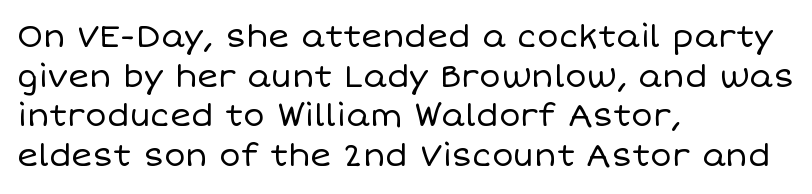
Stem width sits at or under what a default text font uses. The horizontal fit of the characters is conventional and even. This is the regular roman posture of the typeface. Spacing verdict: proportional, widths tailored to each character. Letters rest on an invisible, unmarked baseline. Casual observation: everything's shoved over to the left.
